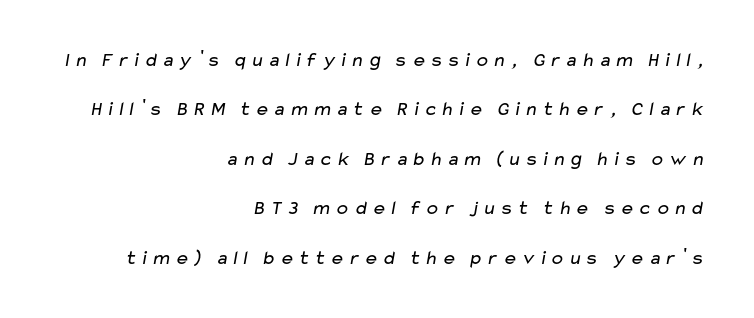
{"bold": "no", "underline": "no", "align": "right", "line_spacing": "loose", "line_spacing_ratio": 2.47, "glyph_px": 20}
